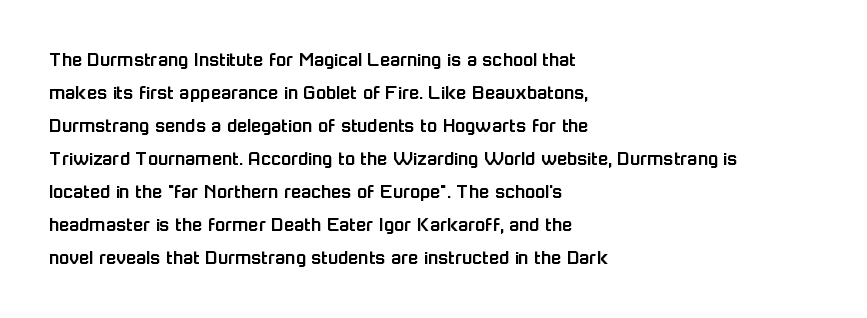
Q: Is the text italic (slanted)? A: No, it is upright.
Q: Is the text underlined? A: No.
Q: How is the paragraph aligned? A: Left-aligned.
Q: Is the spacing between letters normal or unusually wide? A: Normal.
Q: Is the spacing between lines tight, normal or loose? A: Normal.
